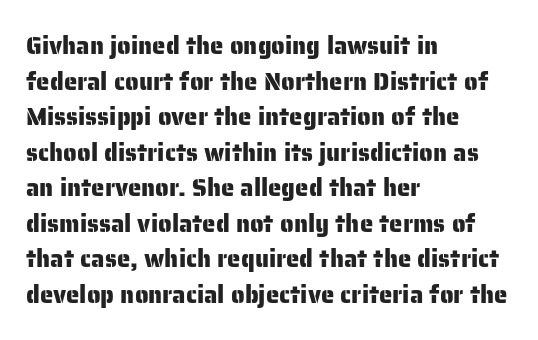
Q: Is the text italic (slanted)? A: No, it is upright.
Q: Is the text underlined? A: No.
Q: How is the paragraph aligned? A: Left-aligned.
Q: Is the spacing between letters normal or unusually wide? A: Normal.
Q: Is the spacing between lines tight, normal or loose? A: Normal.
